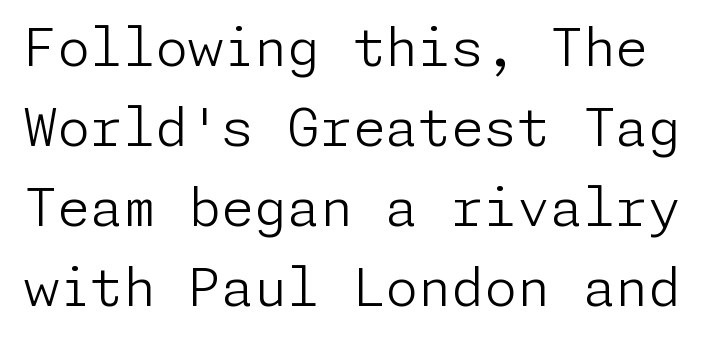
The image shows 53 px light sans-serif type, upright; set normal line spacing (1.51x), normal letter spacing, not underlined; low stroke contrast and a medium x-height.
